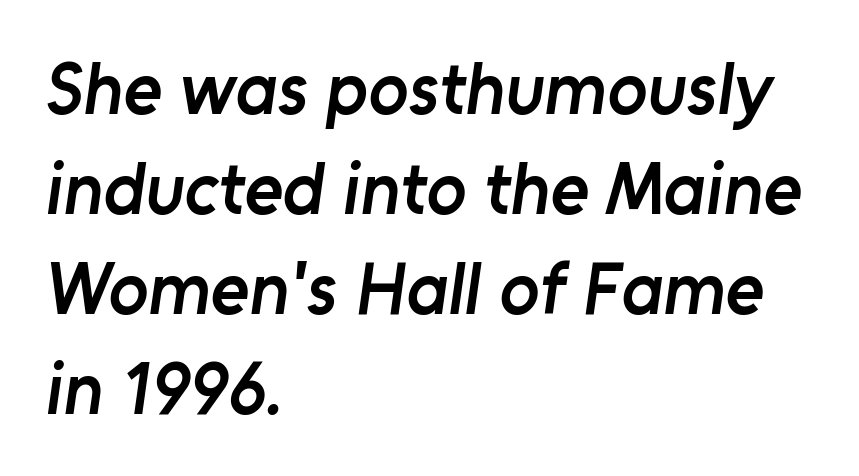
Q: Is the text bold? A: Semi-bold.
Q: Is the typeface a serif or a sans-serif typeface? A: Sans-serif.
Q: Is the text underlined? A: No.
Q: How is the paragraph aligned? A: Left-aligned.
Q: Is the spacing between letters normal or unusually wide? A: Normal.
Q: Is the spacing between lines tight, normal or loose? A: Normal.
Q: Width (condensed, normal, or wide)? A: Normal.
Q: Stroke contrast? A: Low.
Q: x-height? A: Medium.
Q: Monospaced? A: No.
